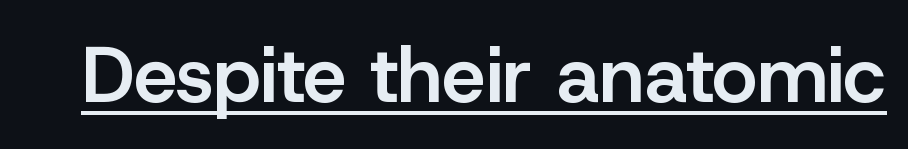
Q: Is the text bold? A: Semi-bold.
Q: Is the text italic (slanted)? A: No, it is upright.
Q: Is the typeface a serif or a sans-serif typeface? A: Sans-serif.
Q: Is the text underlined? A: Yes.
Q: Is the spacing between letters normal or unusually wide? A: Normal.
Q: Width (condensed, normal, or wide)? A: Normal.
Q: Stroke contrast? A: Low.
Q: x-height? A: Medium.
Q: Monospaced? A: No.
